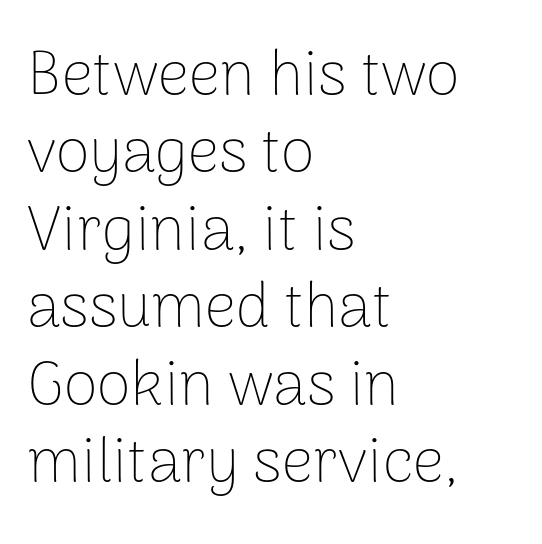
Q: Is the text bold? A: No.
Q: Is the text italic (slanted)? A: No, it is upright.
Q: Is the typeface a serif or a sans-serif typeface? A: Sans-serif.
Q: Is the text underlined? A: No.
Q: How is the paragraph aligned? A: Left-aligned.
Q: Is the spacing between letters normal or unusually wide? A: Normal.
Q: Is the spacing between lines tight, normal or loose? A: Normal.
Q: Width (condensed, normal, or wide)? A: Normal.
Q: Stroke contrast? A: Low.
Q: x-height? A: Medium.
Q: Monospaced? A: No.
